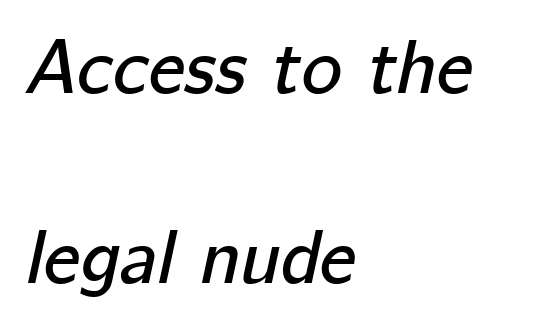
Unmarked baselines from the first word to the last. The rendering uses natural spacing where letterforms have individual widths. Each new line begins a long way beneath the previous one. Layout note: lines flush left. The rendering keeps characters at their native spacing. Designer's note — italics engaged.
